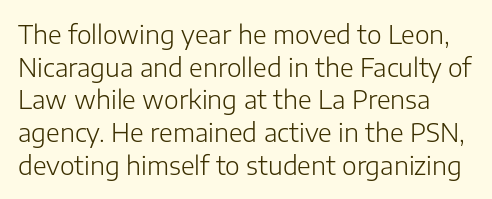
The image shows 25 px text type, upright; set normal line spacing (1.31x), normal letter spacing, not underlined.
